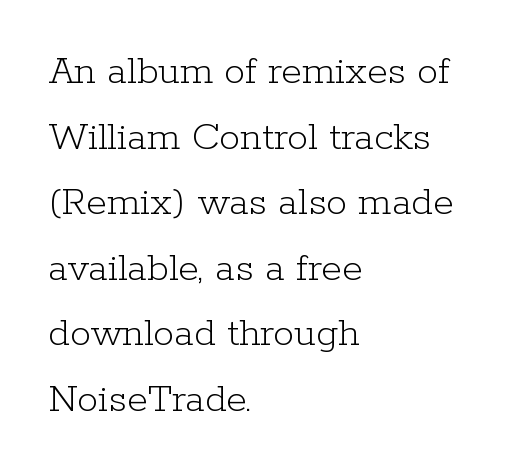
Q: Is the text bold? A: No.
Q: Is the text italic (slanted)? A: No, it is upright.
Q: Is the typeface a serif or a sans-serif typeface? A: Serif.
Q: Is the text underlined? A: No.
Q: How is the paragraph aligned? A: Left-aligned.
Q: Is the spacing between letters normal or unusually wide? A: Normal.
Q: Is the spacing between lines tight, normal or loose? A: Normal.
Q: Width (condensed, normal, or wide)? A: Normal.
Q: Stroke contrast? A: Low.
Q: x-height? A: Medium.
Q: Monospaced? A: No.
